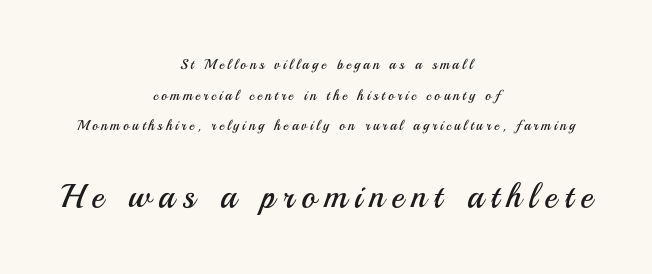
{"serif": "no", "bold": "no", "weight": "regular", "width": "normal", "stroke_contrast": "medium", "x_height": "small", "monospaced": "no", "underline": "no", "align": "center", "line_spacing": "loose", "line_spacing_ratio": 2.19, "letter_spacing": "wide", "letter_spacing_em": 0.22, "larger_block": "second", "size_ratio": 2.43, "glyph_px": 34}
